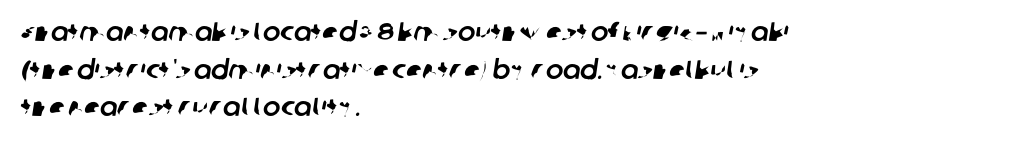
The image shows 26 px text type; set left-aligned, normal line spacing (1.45x), normal letter spacing, not underlined.
